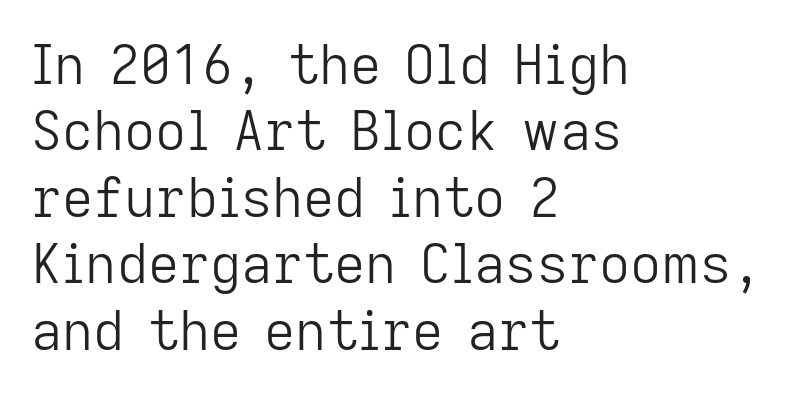
The image shows 54 px light sans-serif type, upright; set left-aligned, line spacing 1.23x, normal letter spacing, not underlined; low stroke contrast and a medium x-height.
